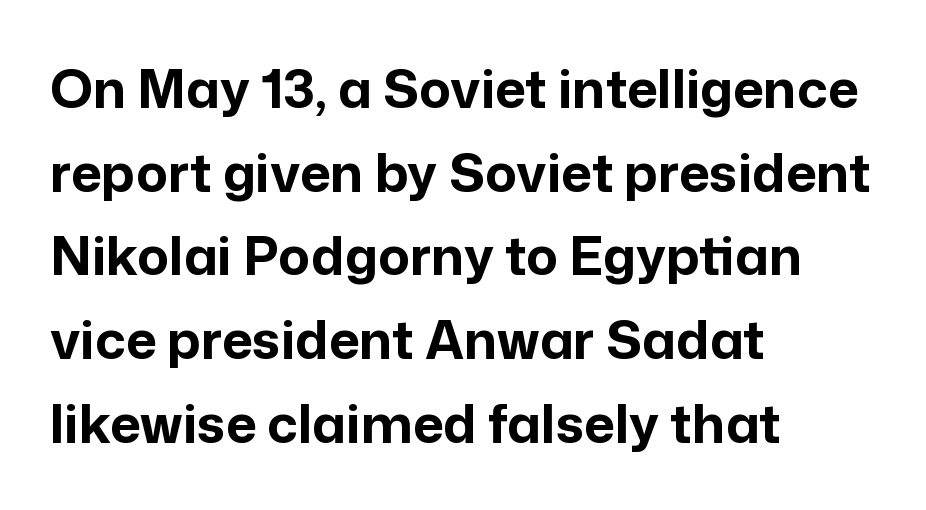
{"serif": "no", "italic": "no", "bold": "yes", "weight": "bold", "width": "normal", "stroke_contrast": "low", "x_height": "medium", "monospaced": "no", "underline": "no", "align": "left", "line_spacing": "normal", "line_spacing_ratio": 1.58, "letter_spacing": "normal", "letter_spacing_em": 0.0, "glyph_px": 53}
